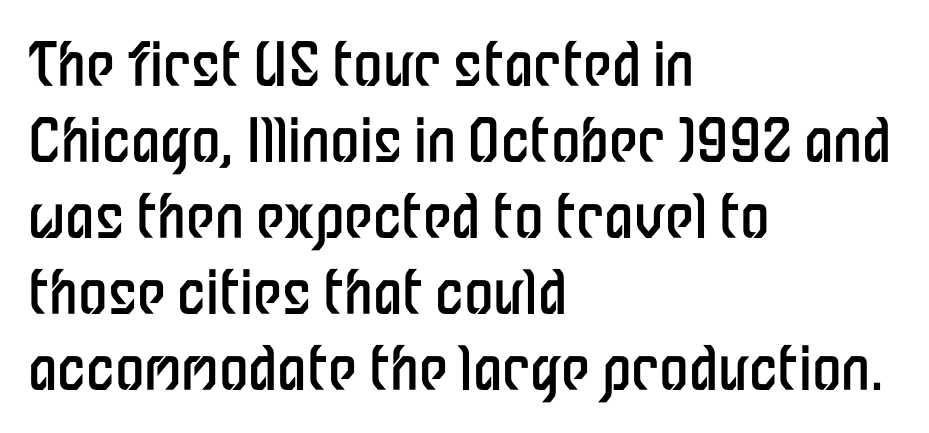
{"serif": "no", "italic": "no", "bold": "no", "weight": "regular", "width": "condensed", "stroke_contrast": "low", "x_height": "medium", "monospaced": "no", "underline": "no", "align": "left", "line_spacing": "normal", "line_spacing_ratio": 1.29, "letter_spacing": "normal", "letter_spacing_em": 0.0, "glyph_px": 59}
